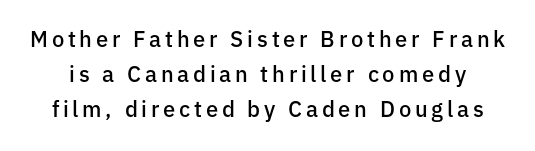
{"italic": "no", "bold": "semi", "underline": "no", "line_spacing": "normal", "line_spacing_ratio": 1.59, "glyph_px": 22}
